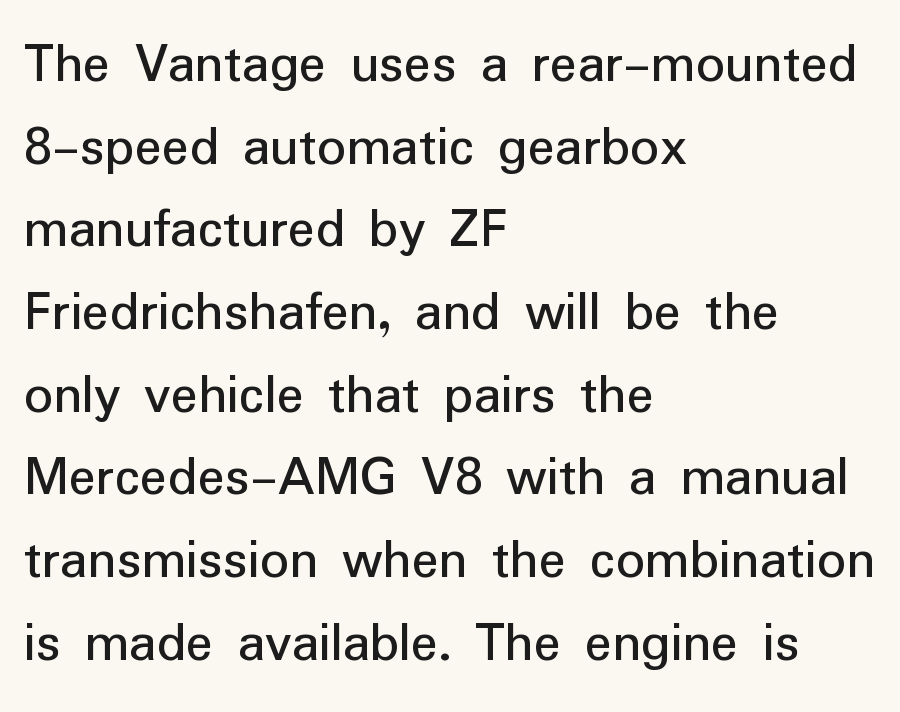
Q: Is the text bold? A: No.
Q: Is the text italic (slanted)? A: No, it is upright.
Q: Is the typeface a serif or a sans-serif typeface? A: Sans-serif.
Q: Is the text underlined? A: No.
Q: How is the paragraph aligned? A: Left-aligned.
Q: Is the spacing between letters normal or unusually wide? A: Normal.
Q: Is the spacing between lines tight, normal or loose? A: Normal.
Q: Width (condensed, normal, or wide)? A: Normal.
Q: Stroke contrast? A: Low.
Q: x-height? A: Medium.
Q: Monospaced? A: No.
